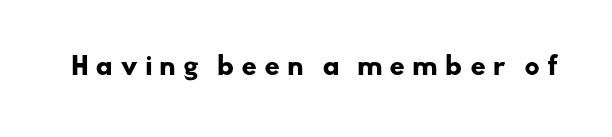
Thick stems and heavy bowls — unmistakably bold. The specimen omits any rule beneath the text block's lines. Characters follow at a spacing far wider than the type designer built in.
